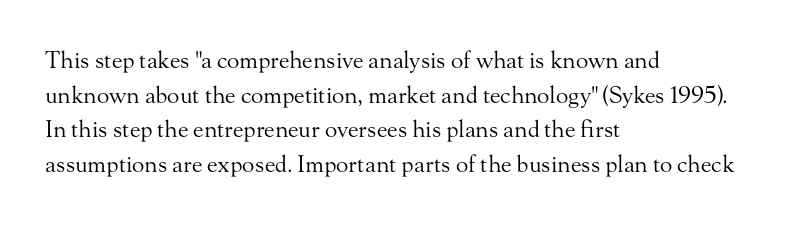
Q: Is the text bold? A: No.
Q: Is the text italic (slanted)? A: No, it is upright.
Q: Is the text underlined? A: No.
Q: How is the paragraph aligned? A: Left-aligned.
Q: Is the spacing between letters normal or unusually wide? A: Normal.
Q: Is the spacing between lines tight, normal or loose? A: Normal.
